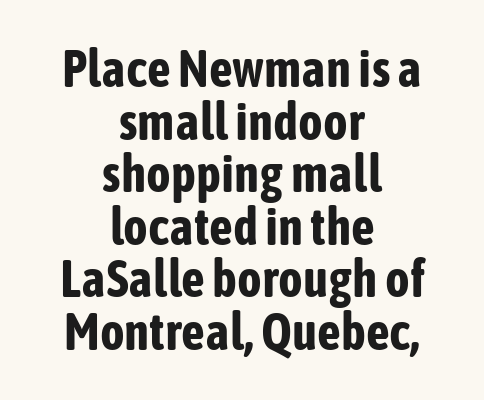
The typography opts for an upright posture over an oblique one. Anything drawn beneath the words? Only blank space. Do the characters align in a grid? No, the font is proportional. Look at the bottom of the vertical strokes: they stop flat, with no serifs.
